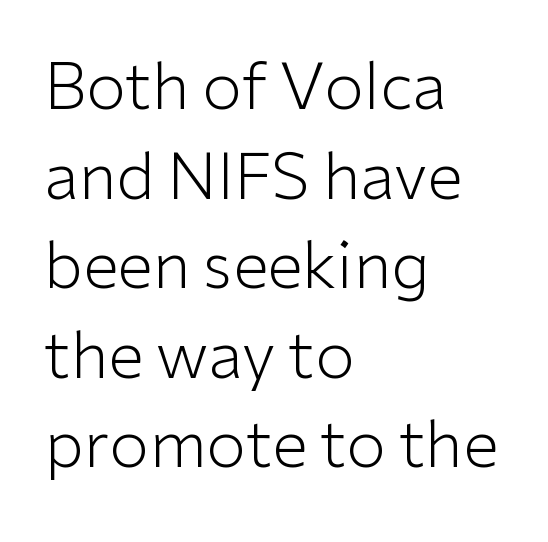
{"serif": "no", "italic": "no", "bold": "no", "weight": "light", "width": "normal", "stroke_contrast": "low", "x_height": "medium", "monospaced": "no", "underline": "no", "align": "left", "line_spacing": "normal", "line_spacing_ratio": 1.4, "letter_spacing": "normal", "letter_spacing_em": 0.0, "glyph_px": 64}
